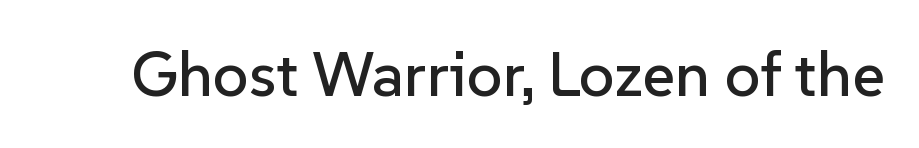
{"serif": "no", "italic": "no", "width": "normal", "stroke_contrast": "low", "x_height": "medium", "monospaced": "no", "underline": "no", "letter_spacing": "normal", "letter_spacing_em": 0.0, "glyph_px": 63}
